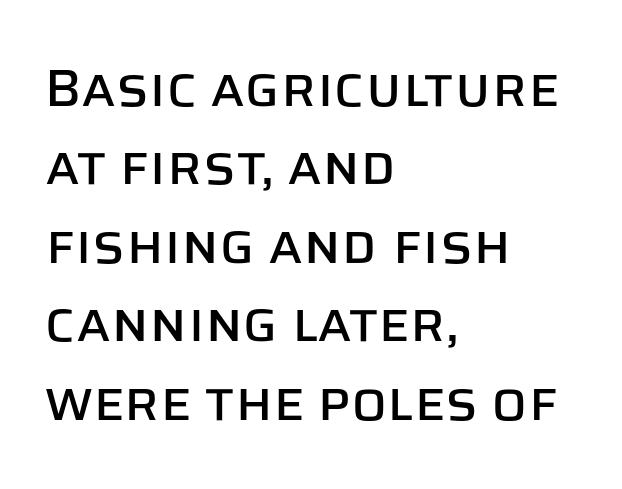
Horizontally, the lines are justified to the leading edge only. Nope, not italic — everything's standing straight. Caption: standard tracking, unaltered. Horizontal bands of white between lines are of average thickness. Stroke terminals: plain, sans-serif.
